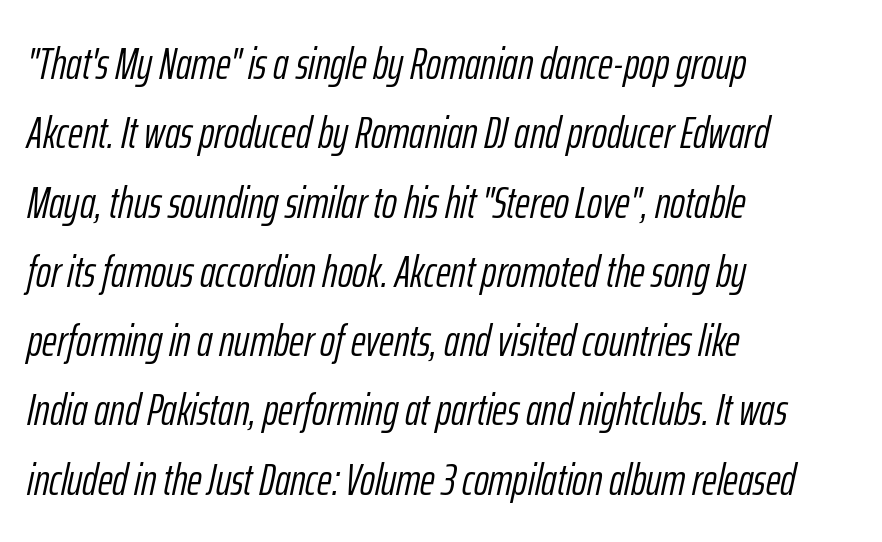
{"italic": "yes", "lean": "right", "slant_degrees": 12, "bold": "no", "weight": "light", "width": "condensed", "stroke_contrast": "low", "x_height": "medium", "monospaced": "no", "underline": "no", "align": "left", "line_spacing": "normal", "line_spacing_ratio": 1.54, "letter_spacing": "normal", "letter_spacing_em": 0.0, "glyph_px": 45}
